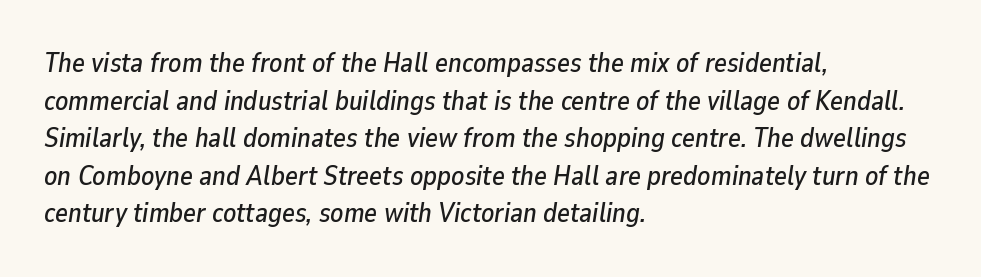
Normally led — the rows are evenly, conventionally spaced. Unmarked baselines from the first word to the last. Alignment: flush left. This rendering leaves character spacing at its baseline value.
